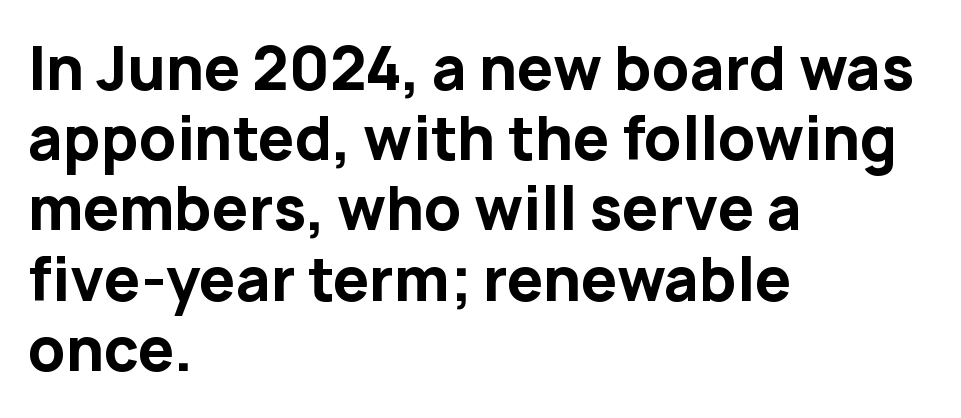
Q: Is the text bold? A: Yes.
Q: Is the text italic (slanted)? A: No, it is upright.
Q: Is the typeface a serif or a sans-serif typeface? A: Sans-serif.
Q: Is the text underlined? A: No.
Q: How is the paragraph aligned? A: Left-aligned.
Q: Is the spacing between letters normal or unusually wide? A: Normal.
Q: Width (condensed, normal, or wide)? A: Normal.
Q: Stroke contrast? A: Low.
Q: x-height? A: Medium.
Q: Monospaced? A: No.
